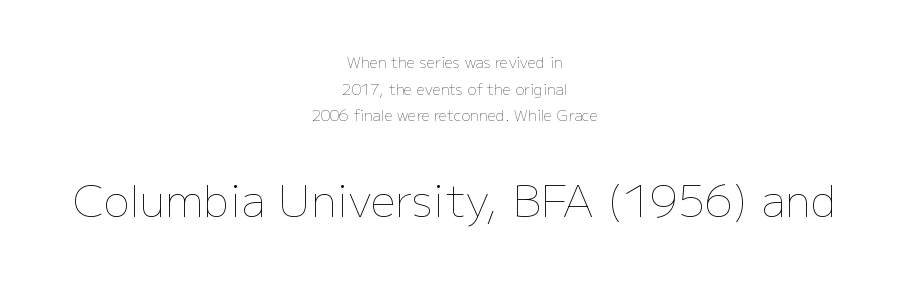
{"italic": "no", "bold": "no", "weight": "thin", "width": "normal", "stroke_contrast": "low", "x_height": "medium", "monospaced": "no", "underline": "no", "align": "center", "line_spacing_ratio": 1.78, "letter_spacing": "normal", "letter_spacing_em": 0.0, "larger_block": "second", "size_ratio": 2.93, "glyph_px": 44}
